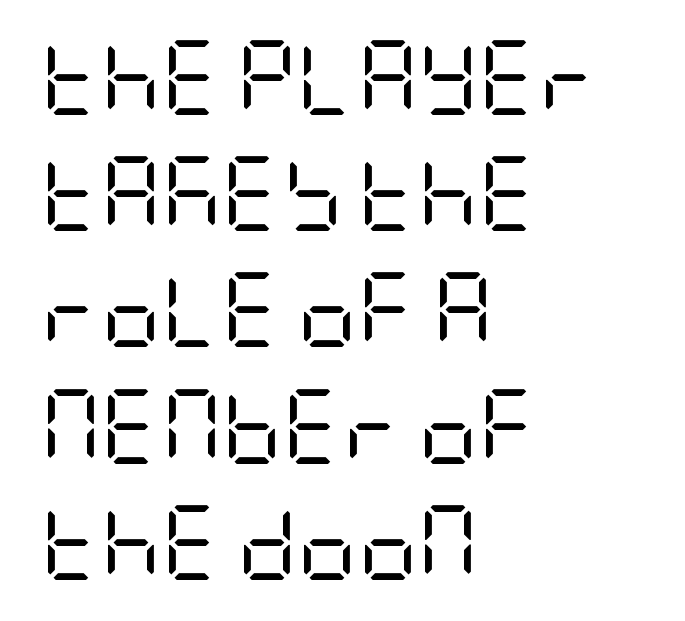
The image shows 74 px regular-weight, condensed sans-serif type, upright; set left-aligned, normal line spacing (1.57x), normal letter spacing, not underlined; low stroke contrast and a large x-height.
